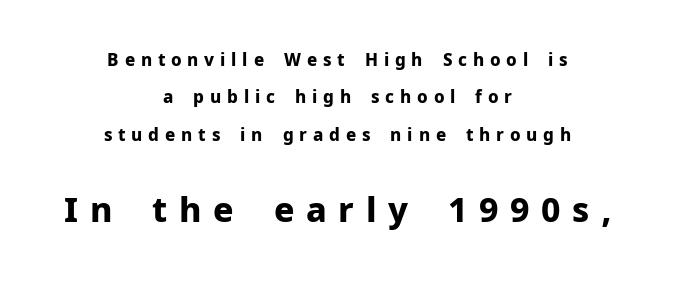
Q: Is the text bold? A: Yes.
Q: Is the text italic (slanted)? A: No, it is upright.
Q: Is the typeface a serif or a sans-serif typeface? A: Sans-serif.
Q: Is the text underlined? A: No.
Q: How is the paragraph aligned? A: Centered.
Q: Is the spacing between letters normal or unusually wide? A: Unusually wide.
Q: Is the spacing between lines tight, normal or loose? A: Loose.
Q: Which block of text is set in a larger size, the first (top) or the second (bottom)? A: The second (bottom) one.
Q: Width (condensed, normal, or wide)? A: Normal.
Q: Stroke contrast? A: Low.
Q: x-height? A: Medium.
Q: Monospaced? A: No.
